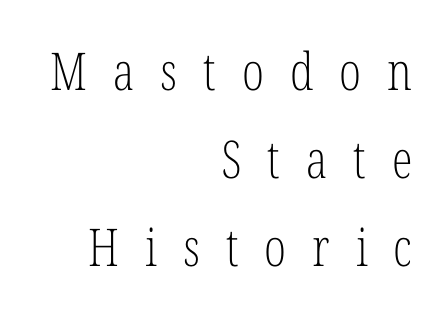
The image shows 52 px light, condensed serif type, upright; set right-aligned, normal line spacing (1.69x), unusually wide letter spacing (+0.5 em), not underlined; low stroke contrast and a medium x-height.
